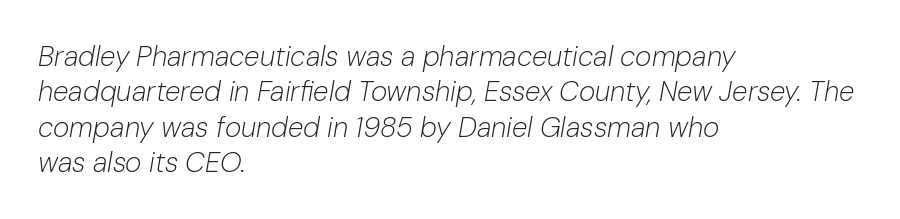
{"italic": "yes", "lean": "right", "slant_degrees": 10, "bold": "no", "weight": "light", "width": "normal", "stroke_contrast": "low", "x_height": "medium", "monospaced": "no", "underline": "no", "align": "left", "line_spacing": "normal", "line_spacing_ratio": 1.26, "letter_spacing": "normal", "letter_spacing_em": 0.0, "glyph_px": 28}
